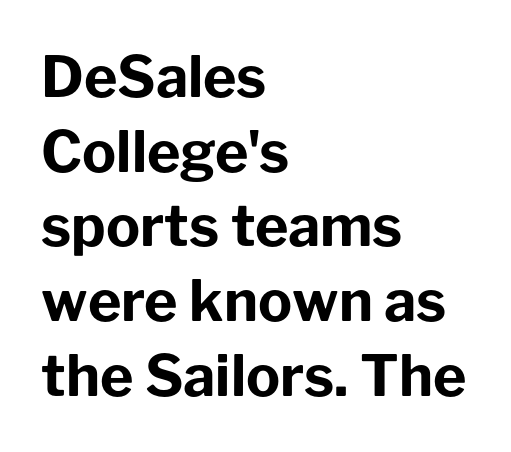
Stroke thickness is high; the sample reads as a true bold. The rendering shows plain stroke endings on the letterforms — a sans-serif design. Is the letter spacing exaggerated? No — it looks like the ordinary default. Left-aligned paragraph, ragged on the right. The letters advance in unequal steps, a hallmark of proportional type. The leading is moderate, giving the passage an even texture.
